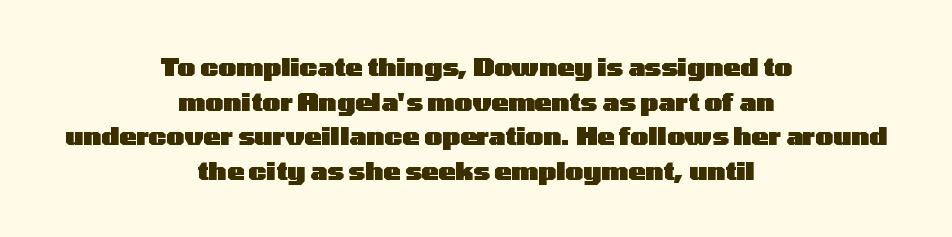
The image shows 25 px bold type, upright; set centered, normal line spacing (1.39x), normal letter spacing, not underlined.
